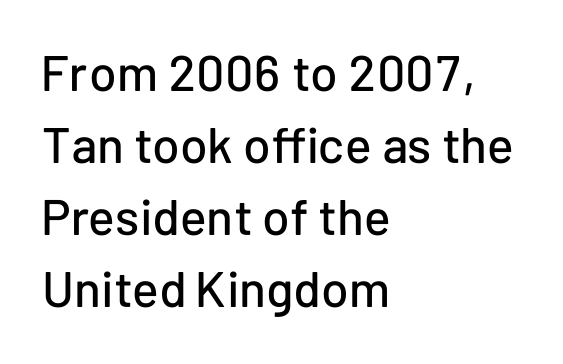
The image shows 50 px sans-serif type, upright; set left-aligned, normal line spacing (1.44x), normal letter spacing, not underlined; low stroke contrast and a medium x-height.
